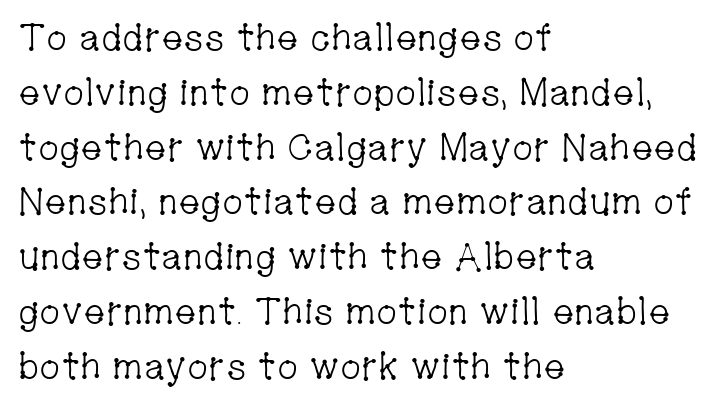
Q: Is the text bold? A: No.
Q: Is the text italic (slanted)? A: No, it is upright.
Q: Is the typeface a serif or a sans-serif typeface? A: Serif.
Q: Is the text underlined? A: No.
Q: How is the paragraph aligned? A: Left-aligned.
Q: Is the spacing between letters normal or unusually wide? A: Normal.
Q: Is the spacing between lines tight, normal or loose? A: Normal.
Q: Width (condensed, normal, or wide)? A: Condensed.
Q: Stroke contrast? A: Low.
Q: x-height? A: Medium.
Q: Monospaced? A: No.
